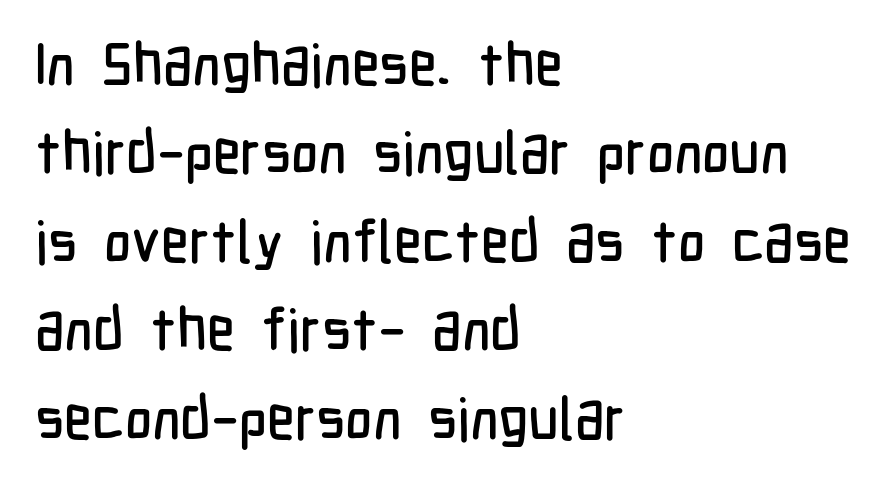
The image shows 59 px condensed sans-serif type, upright; set left-aligned, normal line spacing (1.5x), normal letter spacing, not underlined; low stroke contrast and a medium x-height.
